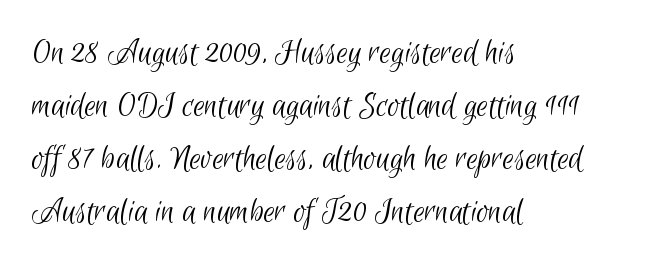
Q: Is the text bold? A: No.
Q: Is the typeface a serif or a sans-serif typeface? A: Sans-serif.
Q: Is the text underlined? A: No.
Q: How is the paragraph aligned? A: Left-aligned.
Q: Is the spacing between letters normal or unusually wide? A: Normal.
Q: Is the spacing between lines tight, normal or loose? A: Normal.
Q: Width (condensed, normal, or wide)? A: Condensed.
Q: Stroke contrast? A: Low.
Q: x-height? A: Small.
Q: Monospaced? A: No.
